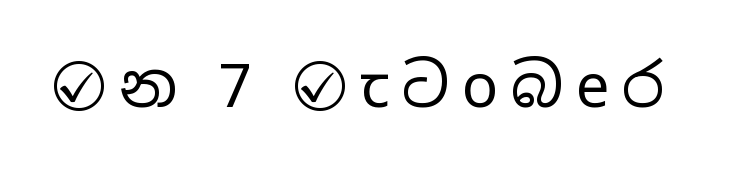
The image shows 60 px regular-weight, wide sans-serif type, upright; set unusually wide letter spacing (+0.21 em), not underlined; low stroke contrast and a medium x-height.
